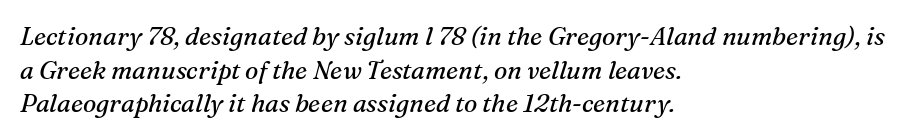
Q: Is the text bold? A: No.
Q: Is the text italic (slanted)? A: Yes, it leans right by about 16 degrees.
Q: Is the text underlined? A: No.
Q: How is the paragraph aligned? A: Left-aligned.
Q: Is the spacing between letters normal or unusually wide? A: Normal.
Q: Is the spacing between lines tight, normal or loose? A: Normal.
